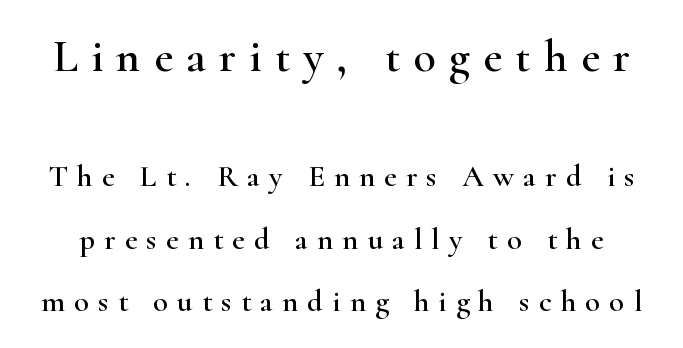
{"serif": "yes", "italic": "no", "width": "wide", "stroke_contrast": "high", "x_height": "small", "monospaced": "no", "underline": "no", "line_spacing": "loose", "line_spacing_ratio": 2.01, "letter_spacing": "wide", "letter_spacing_em": 0.29, "larger_block": "first", "size_ratio": 1.48, "glyph_px": 46}
